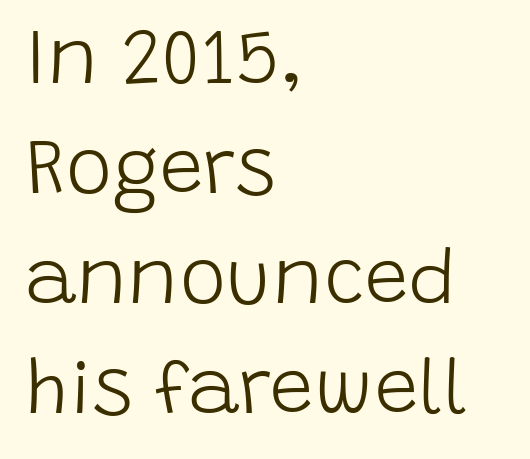
{"serif": "no", "italic": "no", "bold": "no", "weight": "light", "width": "normal", "stroke_contrast": "low", "x_height": "large", "monospaced": "no", "underline": "no", "align": "left", "line_spacing": "normal", "line_spacing_ratio": 1.41, "letter_spacing": "normal", "letter_spacing_em": 0.0, "glyph_px": 78}
